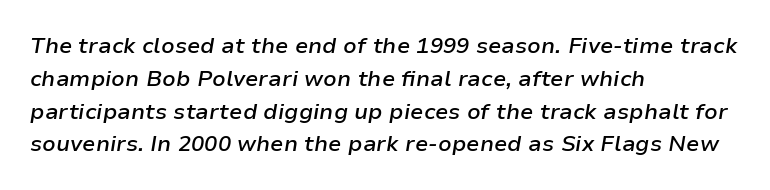
The image shows 22 px text type, italic (leaning right); set left-aligned, normal line spacing (1.49x), normal letter spacing, not underlined.
